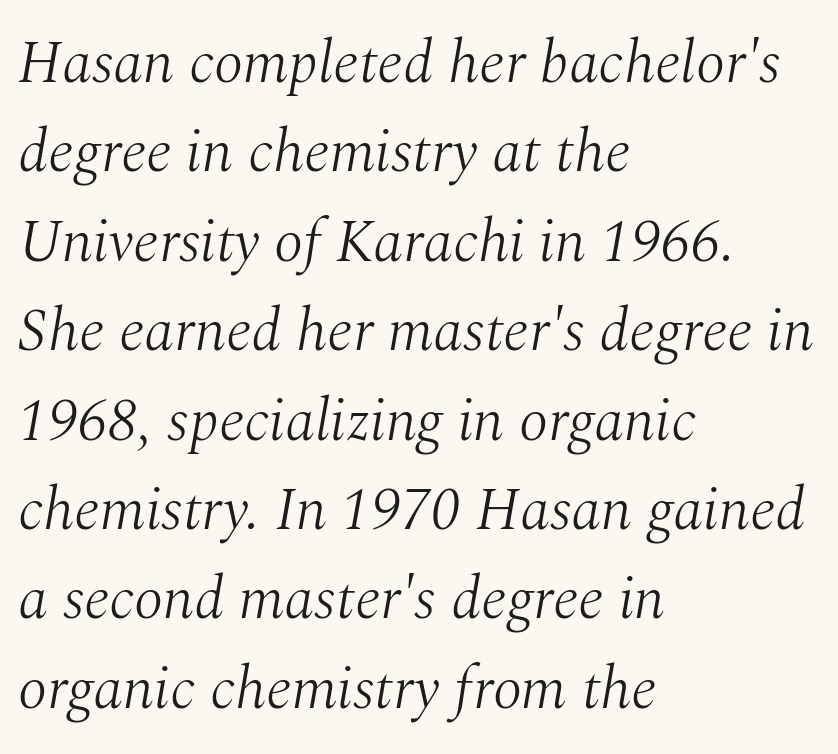
The image shows 60 px light serif type, italic (leaning right); set left-aligned, normal line spacing (1.49x), normal letter spacing, not underlined; medium stroke contrast and a medium x-height.
